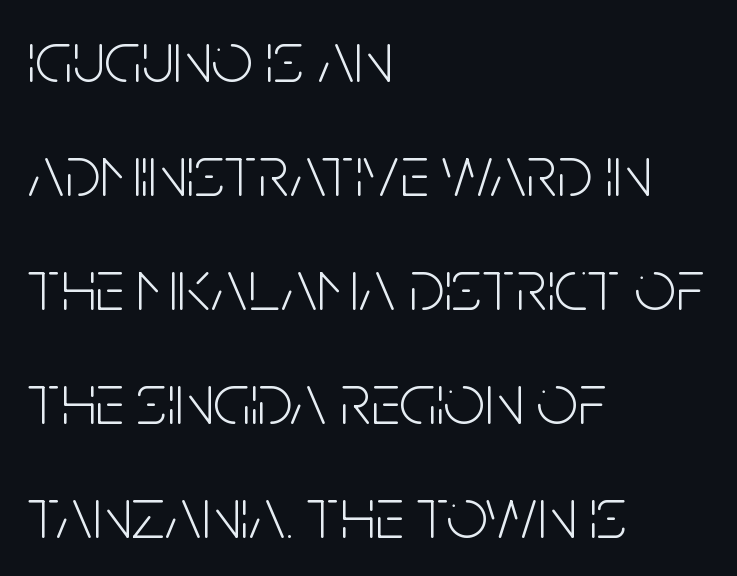
{"serif": "no", "italic": "no", "bold": "no", "weight": "light", "width": "condensed", "stroke_contrast": "low", "x_height": "large", "monospaced": "no", "underline": "no", "align": "left", "line_spacing": "normal", "line_spacing_ratio": 1.56, "letter_spacing": "normal", "letter_spacing_em": 0.0, "glyph_px": 73}
